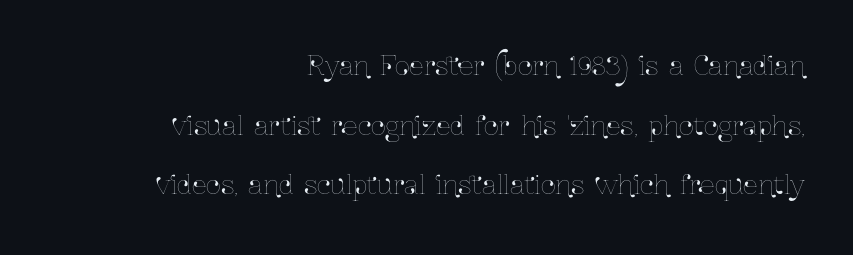
Vertical strokes here are truly vertical. The ragged edge is on the left, which tells us the setting is flush right. Underlining? Definitely not there. Standard letterfit; no display-style spreading of the glyphs.
